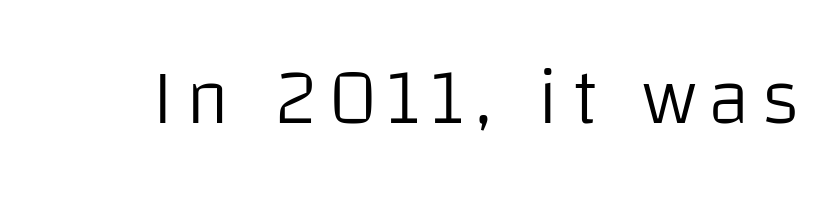
Q: Is the text bold? A: No.
Q: Is the text italic (slanted)? A: No, it is upright.
Q: Is the typeface a serif or a sans-serif typeface? A: Sans-serif.
Q: Is the text underlined? A: No.
Q: Width (condensed, normal, or wide)? A: Normal.
Q: Stroke contrast? A: Low.
Q: x-height? A: Large.
Q: Monospaced? A: No.
